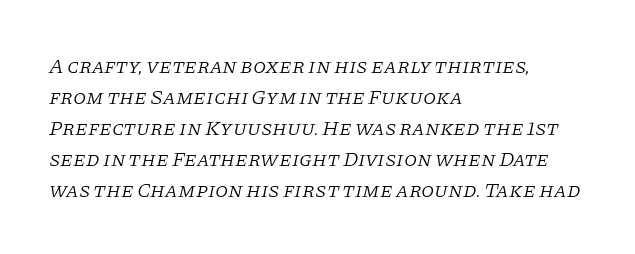
The image shows 21 px text type, italic (leaning right); set left-aligned, normal line spacing (1.48x), normal letter spacing, not underlined.
